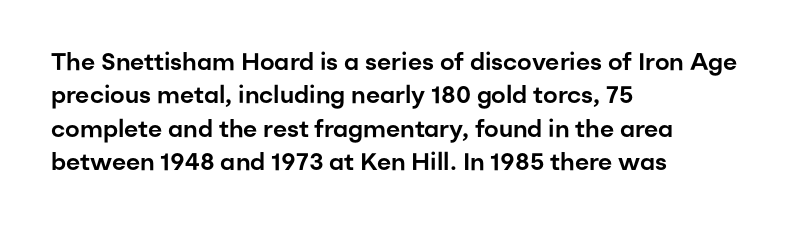
The image shows 24 px text type, upright; set left-aligned, normal line spacing (1.39x), normal letter spacing, not underlined.
